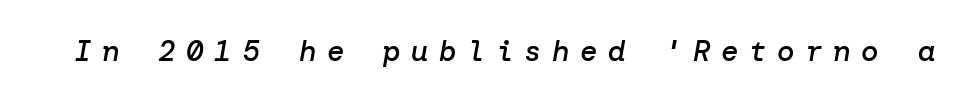
Q: Is the text bold? A: Semi-bold.
Q: Is the text italic (slanted)? A: Yes, it leans right by about 10 degrees.
Q: Is the text underlined? A: No.
Q: Is the spacing between letters normal or unusually wide? A: Unusually wide.
Q: Width (condensed, normal, or wide)? A: Normal.
Q: Stroke contrast? A: Low.
Q: x-height? A: Medium.
